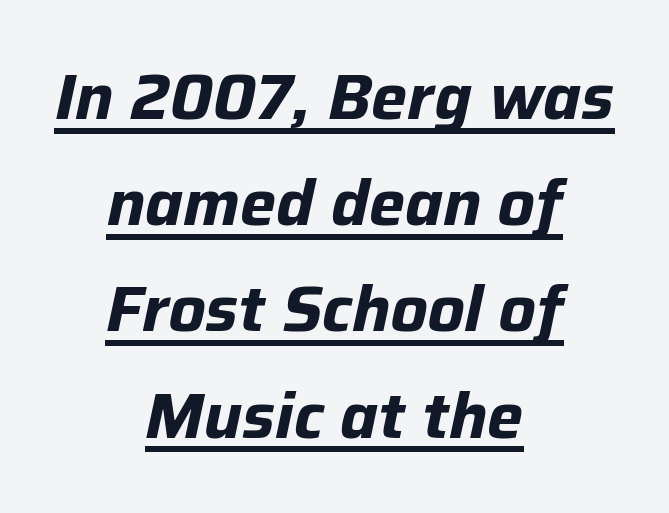
The image shows 64 px bold type, italic (leaning right); set centered, normal line spacing (1.66x), normal letter spacing, underlined; low stroke contrast and a medium x-height.
